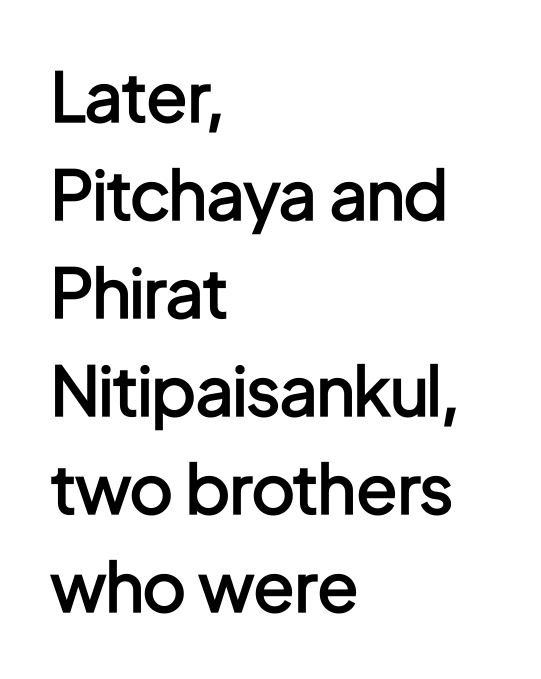
{"serif": "no", "italic": "no", "bold": "semi", "weight": "semibold", "width": "condensed", "stroke_contrast": "low", "x_height": "medium", "monospaced": "no", "underline": "no", "align": "left", "line_spacing": "normal", "line_spacing_ratio": 1.44, "letter_spacing": "normal", "letter_spacing_em": 0.0, "glyph_px": 68}
